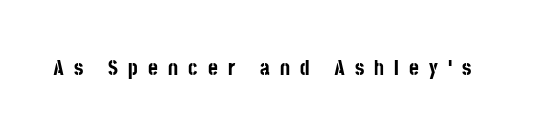
Q: Is the text bold? A: Yes.
Q: Is the text italic (slanted)? A: No, it is upright.
Q: Is the text underlined? A: No.
Q: Is the spacing between letters normal or unusually wide? A: Unusually wide.
